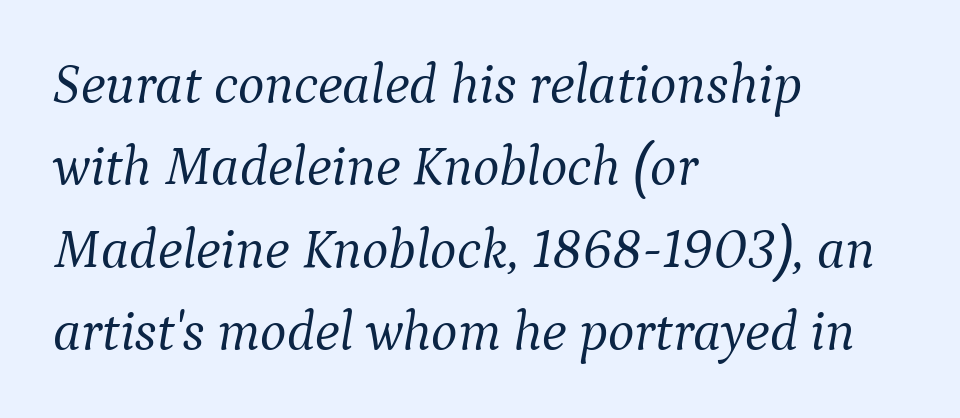
The rendering keeps characters at their native spacing. Notice how the passage keeps a crisp vertical edge on the left only. Characters are canted at an angle relative to the baseline's perpendicular. Regular leading. Classification — serif.
